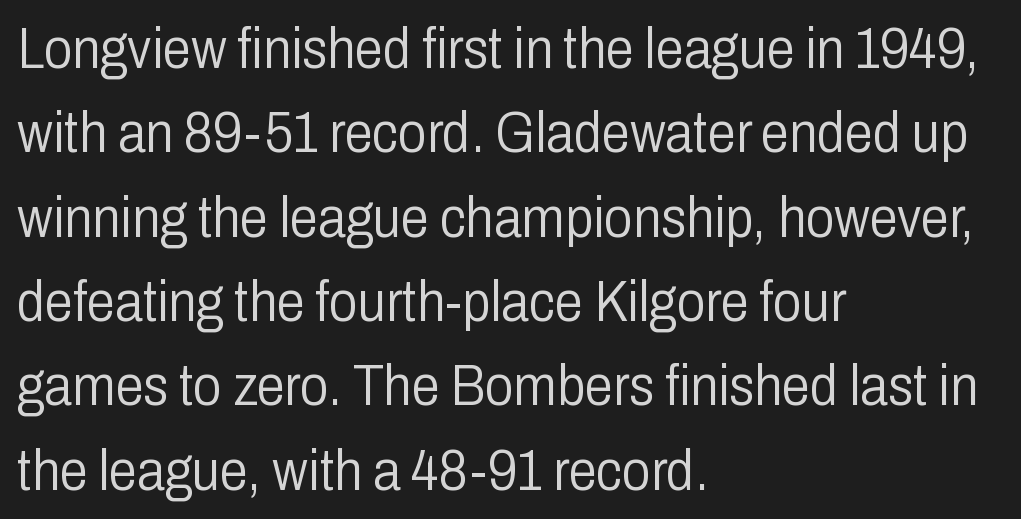
The glyphs in this specimen are sans serif. The designer left line spacing at the default. Does extra space separate the letters? No, they use regular spacing. The strokes carry an ordinary text weight at most.
